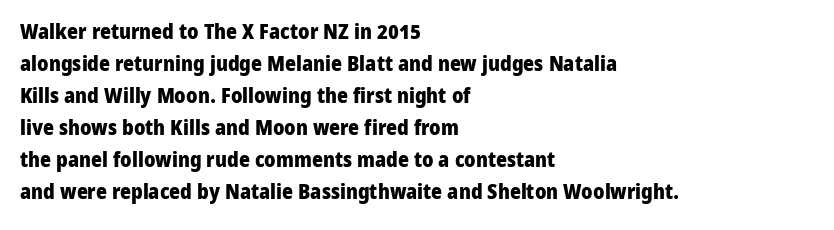
{"italic": "no", "bold": "yes", "underline": "no", "align": "left", "line_spacing": "normal", "line_spacing_ratio": 1.52, "letter_spacing": "normal", "letter_spacing_em": 0.0, "glyph_px": 21}
